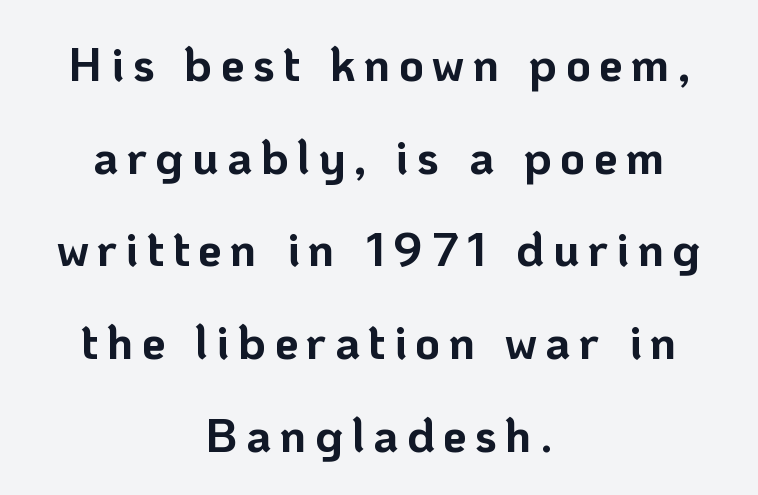
Airy leading. Each letter keeps its own natural width here, so spacing adapts to shape. Both edges are ragged and mirror each other, which tells us the setting is centered. Quick note: not italic, upright. Heavy-handed strokes throughout: this text is bold.
